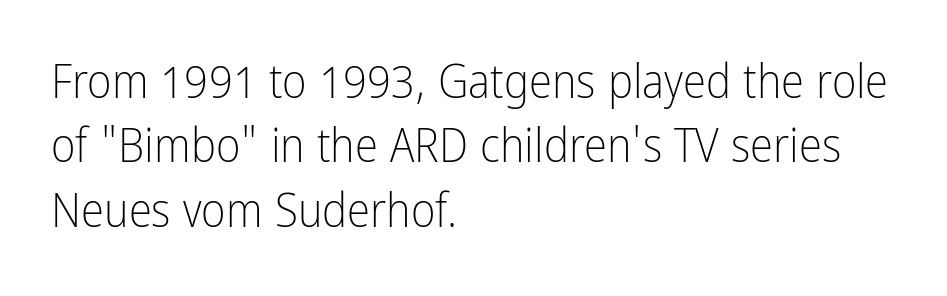
{"serif": "no", "italic": "no", "bold": "no", "weight": "light", "width": "condensed", "stroke_contrast": "low", "x_height": "medium", "monospaced": "no", "underline": "no", "align": "left", "line_spacing": "normal", "line_spacing_ratio": 1.37, "letter_spacing": "normal", "letter_spacing_em": 0.0, "glyph_px": 47}
